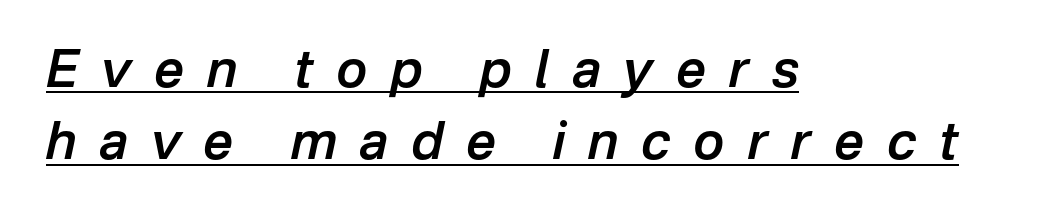
{"italic": "yes", "lean": "right", "slant_degrees": 12, "bold": "semi", "weight": "semibold", "width": "normal", "stroke_contrast": "low", "x_height": "medium", "monospaced": "no", "underline": "yes", "align": "left", "line_spacing": "normal", "line_spacing_ratio": 1.39, "letter_spacing": "wide", "letter_spacing_em": 0.44, "glyph_px": 52}
